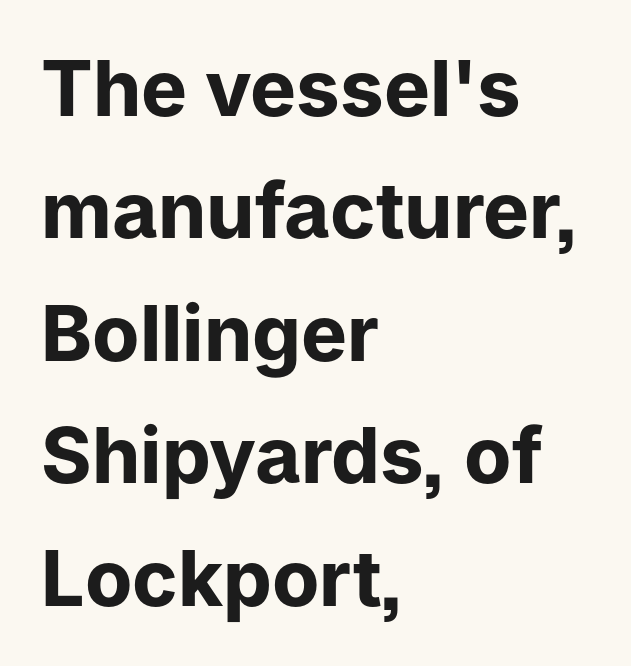
Q: Is the text bold? A: Yes.
Q: Is the text italic (slanted)? A: No, it is upright.
Q: Is the typeface a serif or a sans-serif typeface? A: Sans-serif.
Q: Is the text underlined? A: No.
Q: How is the paragraph aligned? A: Left-aligned.
Q: Is the spacing between letters normal or unusually wide? A: Normal.
Q: Is the spacing between lines tight, normal or loose? A: Normal.
Q: Width (condensed, normal, or wide)? A: Normal.
Q: Stroke contrast? A: Low.
Q: x-height? A: Medium.
Q: Monospaced? A: No.
